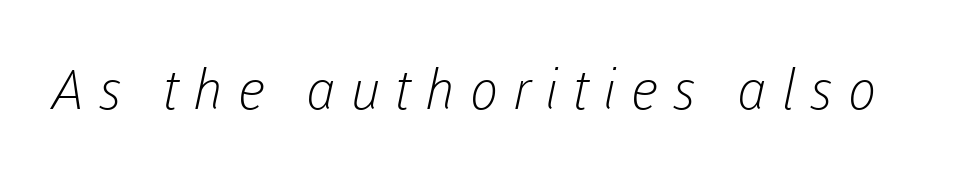
Here the designer chose a conventional face with non-uniform glyph widths. Bare-footed words on every line. This sample uses a sans-serif face. Short note: letters widely spaced. The cut favours lightness, reaching ordinary text weight at its darkest.
